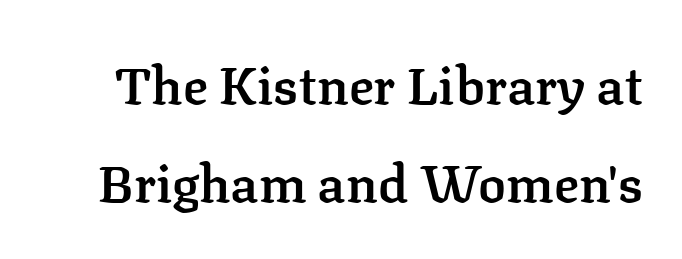
These lines are rendered in a variable-pitch font. The zone under the glyphs is completely vacant. What weight is shown? A semibold, between regular and bold. When letters stand straight like this, we call the style roman or upright. The font family rendered here belongs to the serif group. Is the letter spacing exaggerated? No — it looks like the ordinary default.
